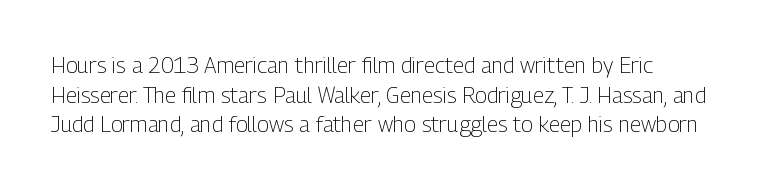
The image shows 22 px text type, upright; set left-aligned, normal line spacing (1.35x), normal letter spacing, not underlined.
